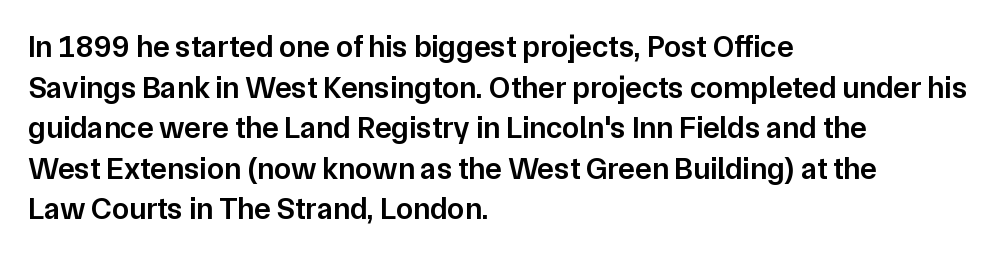
The image shows 31 px semibold sans-serif type, upright; set left-aligned, normal line spacing (1.31x), normal letter spacing, not underlined; low stroke contrast and a medium x-height.
